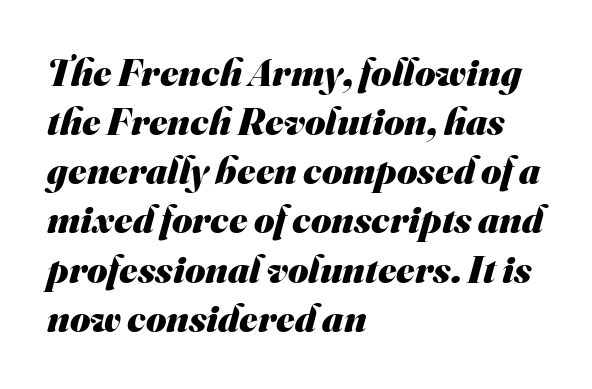
The image shows 39 px heavy sans-serif type; set left-aligned, normal line spacing (1.26x), normal letter spacing, not underlined; medium stroke contrast and a small x-height.
